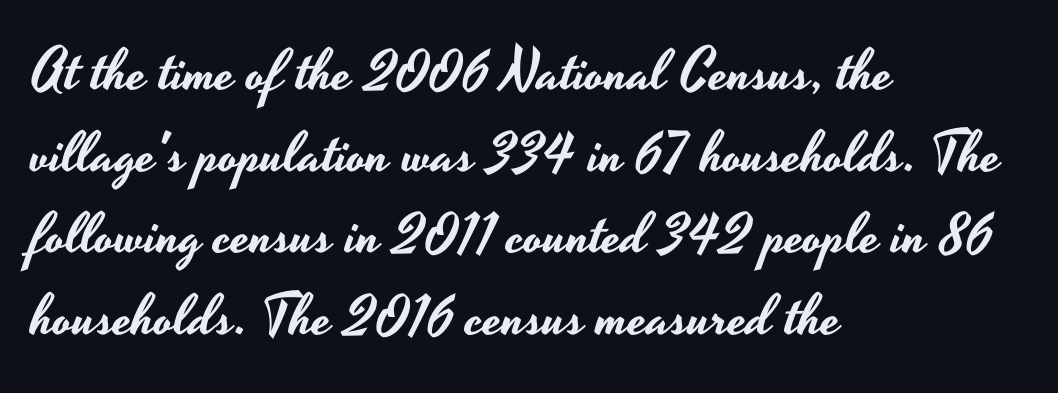
{"serif": "no", "width": "wide", "stroke_contrast": "low", "x_height": "small", "monospaced": "no", "underline": "no", "align": "left", "line_spacing": "normal", "line_spacing_ratio": 1.43, "letter_spacing": "normal", "letter_spacing_em": 0.0, "glyph_px": 57}
